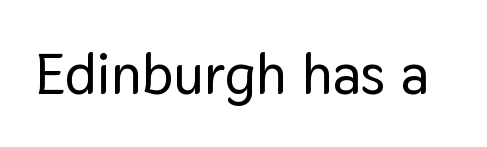
The image shows 58 px sans-serif type, upright; set normal letter spacing, not underlined; low stroke contrast and a medium x-height.
